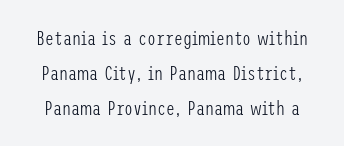
Underline: absent. A quiet, ordinary-to-light weight characterises the typeface. Nothing unusual about the tracking: characters are spaced as the font intends. No italicization has been applied; the sample stays upright.
